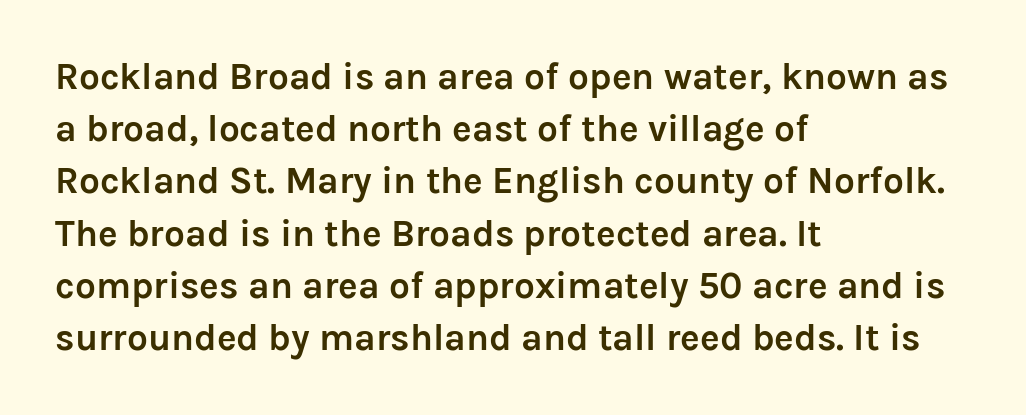
A roman cut, with each character standing at attention. Is the type bold? Yes — the strokes are clearly thick and heavy. The designer went with a sans here, leaving each stem footless. The lines are quadded left. Decoration check: the copy has no underline.
